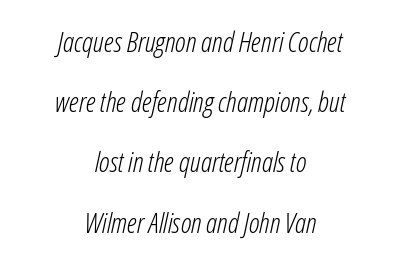
Underlining? Definitely not there. The passage shown is typed in a proportional face where columns would drift. The lines are spread far apart with generous leading. The face used here has a pronounced slope to its letters. Is the letter spacing exaggerated? No — it looks like the ordinary default.
